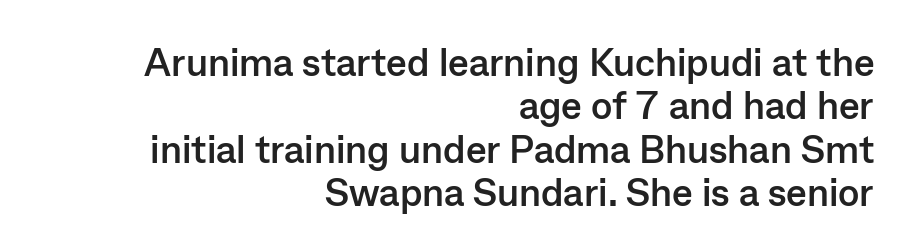
Q: Is the text bold? A: Yes.
Q: Is the text italic (slanted)? A: No, it is upright.
Q: Is the typeface a serif or a sans-serif typeface? A: Sans-serif.
Q: Is the text underlined? A: No.
Q: How is the paragraph aligned? A: Right-aligned.
Q: Is the spacing between letters normal or unusually wide? A: Normal.
Q: Is the spacing between lines tight, normal or loose? A: Tight.
Q: Width (condensed, normal, or wide)? A: Normal.
Q: Stroke contrast? A: Low.
Q: x-height? A: Medium.
Q: Monospaced? A: No.
